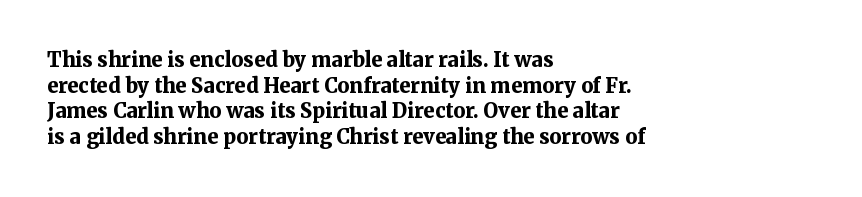
The letters stand straight up with perfectly vertical stems. The space directly below the letters is spotless. Letter spacing: default. Bold? Absolutely — the strokes are thick and heavy. The leading is moderate, giving the passage an even texture. The lines in this sample share a left origin and differ only in where they stop.
